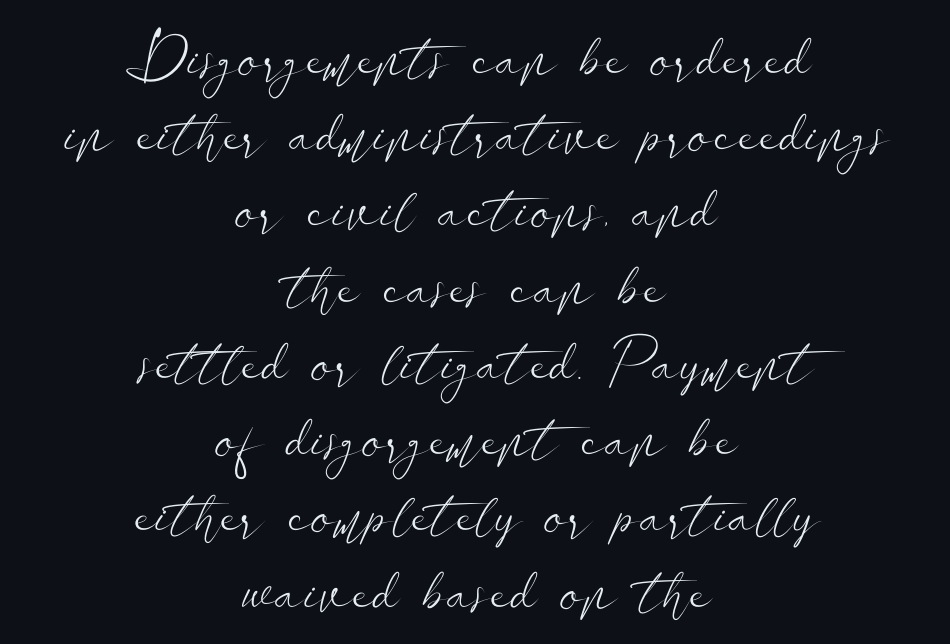
Observe the ordinary spacing: letters are neighbours, not strangers. Classification — sans serif. Character widths vary here, with narrow letters taking less room than wide ones. Weight: in the light-to-regular range. The whitespace from short lines is split evenly between both sides.
